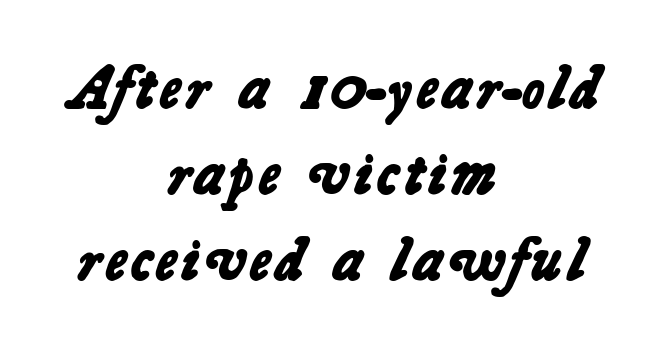
Q: Is the text bold? A: Yes.
Q: Is the typeface a serif or a sans-serif typeface? A: Sans-serif.
Q: Is the text underlined? A: No.
Q: How is the paragraph aligned? A: Centered.
Q: Is the spacing between letters normal or unusually wide? A: Normal.
Q: Is the spacing between lines tight, normal or loose? A: Normal.
Q: Width (condensed, normal, or wide)? A: Normal.
Q: Stroke contrast? A: Low.
Q: x-height? A: Medium.
Q: Monospaced? A: No.
